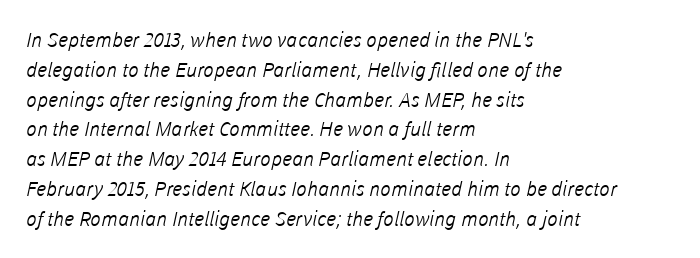
The image shows 20 px text type; set left-aligned, normal line spacing (1.49x), normal letter spacing, not underlined.
